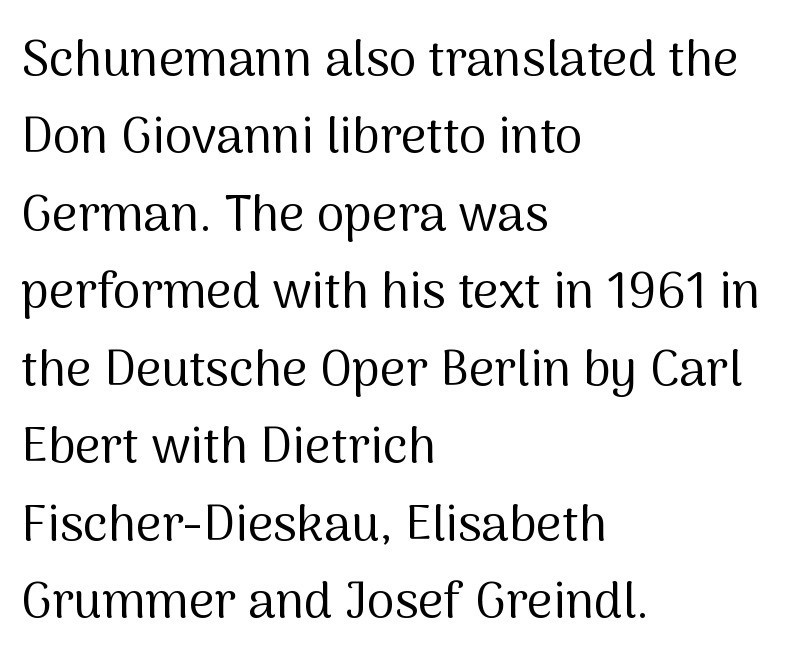
Regarding serifs, this sample does without them. A typesetter would call this proportional, since set widths differ per character. Tracking value appears to be zero — textbook default spacing. Italic: no, the glyphs are upright roman. Interline gaps are of average width in this sample. Alignment: flush left.
